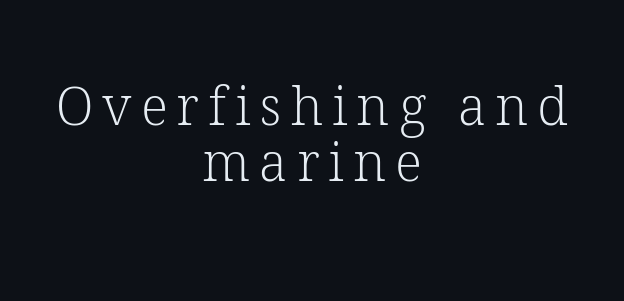
The image shows 53 px light serif type, upright; set centered, tight line spacing (1.06x), not underlined; low stroke contrast and a medium x-height.
